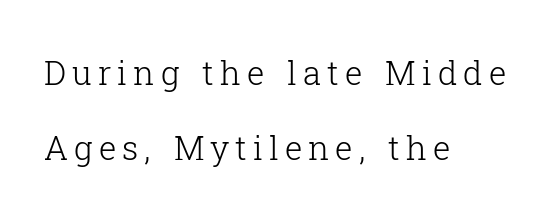
{"serif": "yes", "italic": "no", "bold": "no", "weight": "light", "width": "normal", "stroke_contrast": "low", "x_height": "medium", "monospaced": "no", "underline": "no", "align": "left", "line_spacing": "loose", "line_spacing_ratio": 2.27, "glyph_px": 33}
